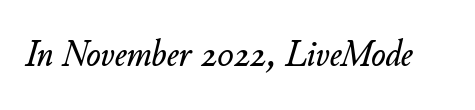
{"italic": "yes", "lean": "right", "slant_degrees": 11, "width": "normal", "stroke_contrast": "low", "x_height": "small", "monospaced": "no", "underline": "no", "letter_spacing": "normal", "letter_spacing_em": 0.0, "glyph_px": 38}
